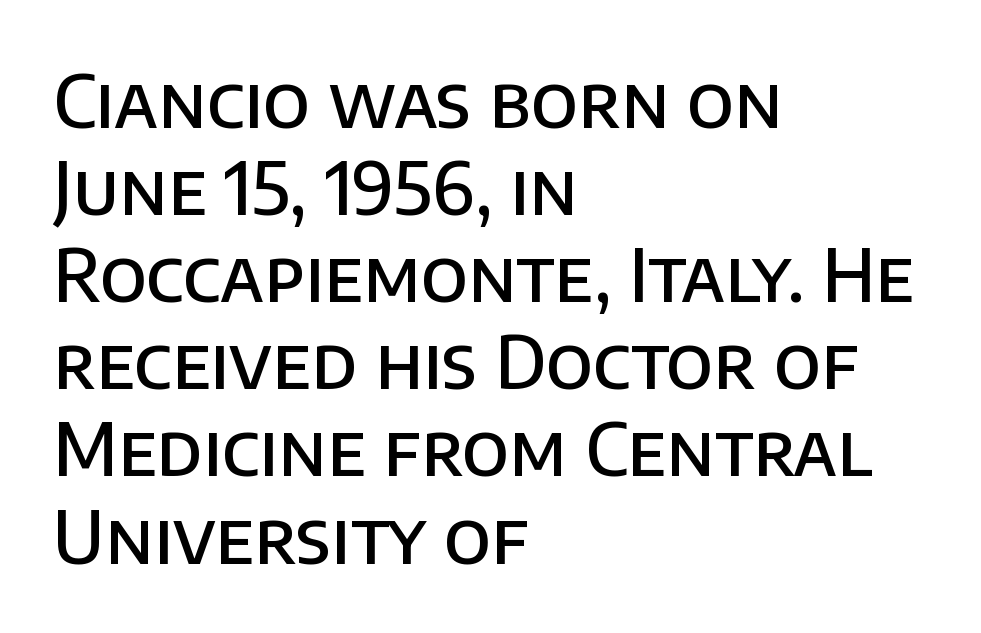
The image shows 72 px semibold sans-serif type, upright; set left-aligned, line spacing 1.21x, normal letter spacing, not underlined; low stroke contrast and a large x-height.
